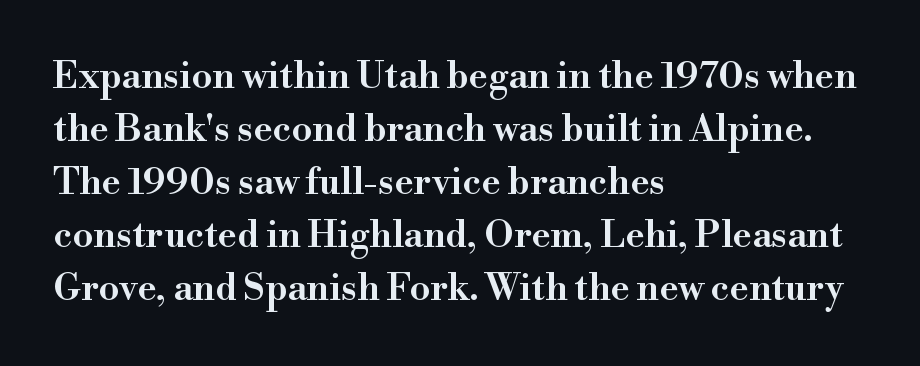
{"serif": "yes", "italic": "no", "bold": "semi", "weight": "semibold", "width": "normal", "stroke_contrast": "high", "x_height": "small", "monospaced": "no", "underline": "no", "align": "left", "line_spacing": "normal", "line_spacing_ratio": 1.43, "letter_spacing": "normal", "letter_spacing_em": 0.0, "glyph_px": 37}
